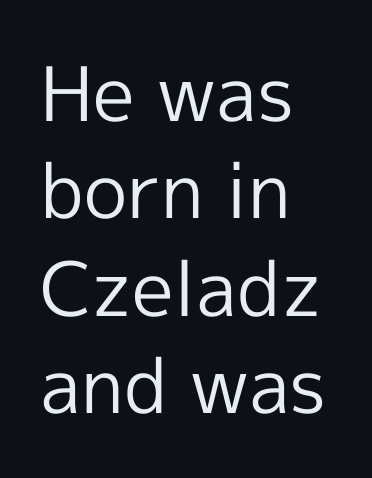
{"serif": "no", "italic": "no", "bold": "no", "weight": "regular", "width": "normal", "x_height": "medium", "monospaced": "no", "underline": "no", "align": "left", "line_spacing": "normal", "line_spacing_ratio": 1.3, "letter_spacing": "normal", "letter_spacing_em": 0.0, "glyph_px": 75}
